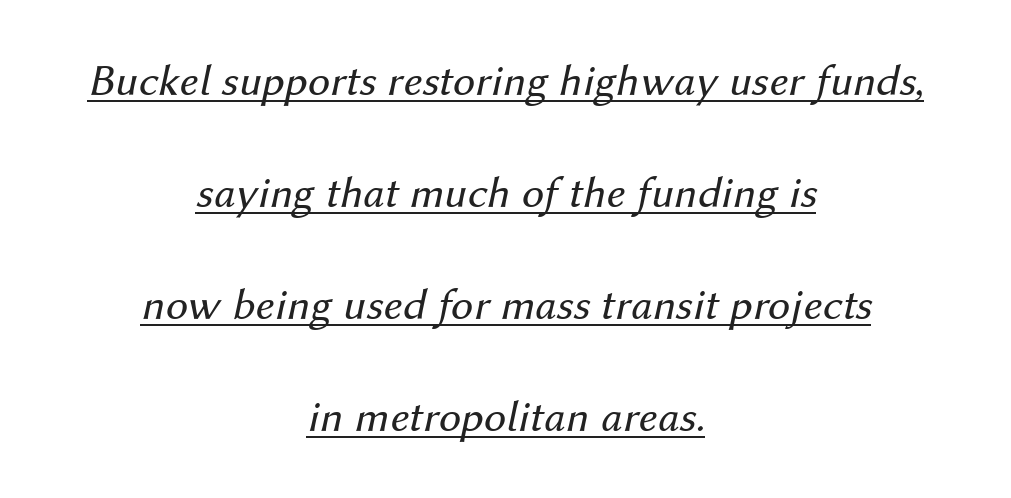
The string is rendered with underlining switched on. Think standard paragraph weight, or any step lighter than that. Successive baselines arrive slowly, with a big drop between each. The paragraph has two soft edges and a firm central axis. Emphasis-style slanted type is in use.
